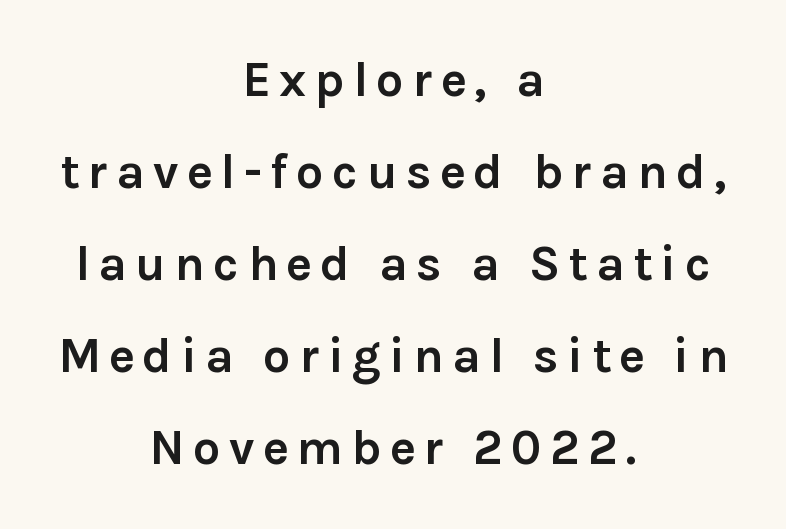
Q: Is the text bold? A: Yes.
Q: Is the text italic (slanted)? A: No, it is upright.
Q: Is the typeface a serif or a sans-serif typeface? A: Sans-serif.
Q: Is the text underlined? A: No.
Q: How is the paragraph aligned? A: Centered.
Q: Width (condensed, normal, or wide)? A: Normal.
Q: x-height? A: Medium.
Q: Monospaced? A: No.
